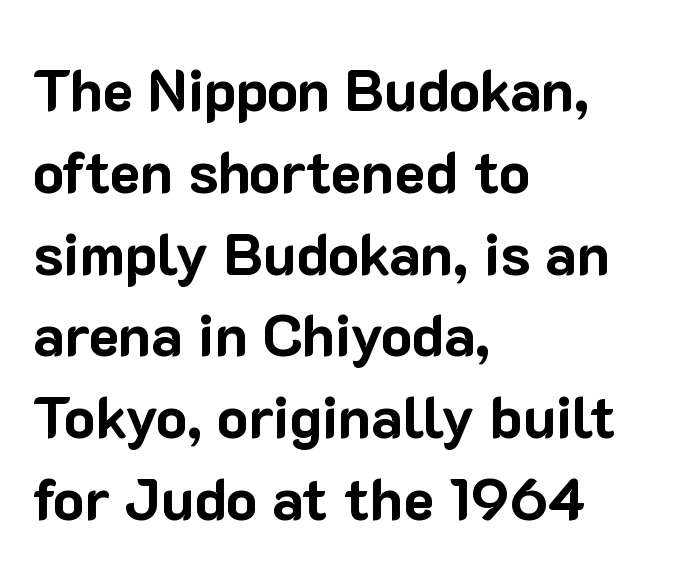
{"serif": "no", "italic": "no", "bold": "yes", "weight": "bold", "width": "normal", "stroke_contrast": "low", "x_height": "medium", "monospaced": "no", "underline": "no", "align": "left", "line_spacing": "normal", "line_spacing_ratio": 1.41, "letter_spacing": "normal", "letter_spacing_em": 0.0, "glyph_px": 58}
